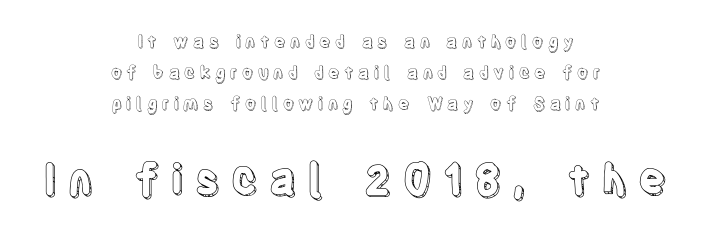
{"italic": "no", "width": "condensed", "x_height": "large", "monospaced": "no", "underline": "no", "align": "center", "line_spacing_ratio": 1.81, "letter_spacing": "wide", "letter_spacing_em": 0.26, "larger_block": "second", "size_ratio": 2.47, "glyph_px": 42}
